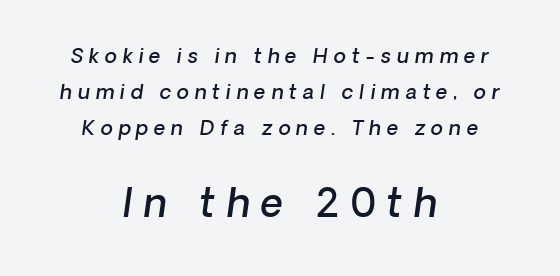
In terms of weight, the rendering is demibold, just under bold. Looks like regular typesetting: each glyph gets only the width it needs. Are there feet on the stems? There aren't — it's a sans. Someone cranked the tracking dial way up on this one.
